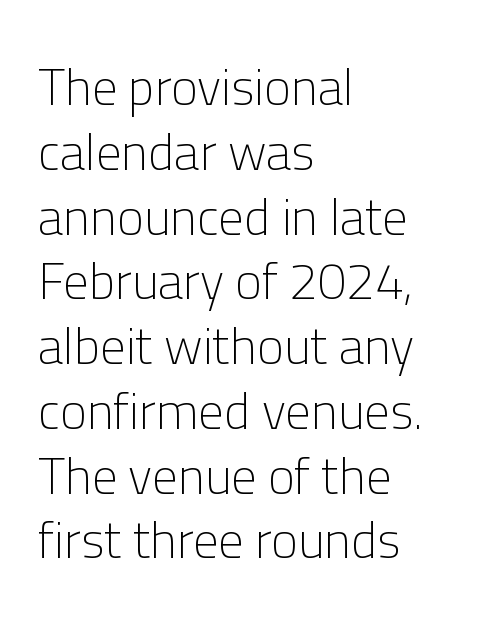
Q: Is the text bold? A: No.
Q: Is the text italic (slanted)? A: No, it is upright.
Q: Is the typeface a serif or a sans-serif typeface? A: Sans-serif.
Q: Is the text underlined? A: No.
Q: How is the paragraph aligned? A: Left-aligned.
Q: Is the spacing between letters normal or unusually wide? A: Normal.
Q: Is the spacing between lines tight, normal or loose? A: Normal.
Q: Width (condensed, normal, or wide)? A: Normal.
Q: Stroke contrast? A: Low.
Q: x-height? A: Medium.
Q: Monospaced? A: No.
